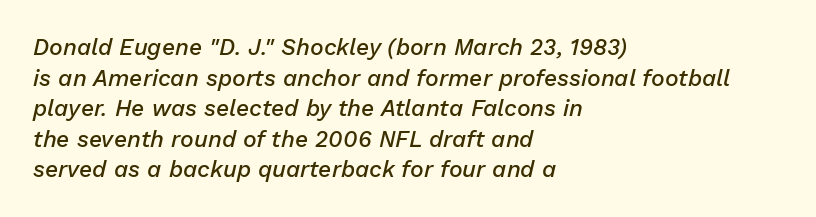
{"italic": "yes", "lean": "right", "slant_degrees": 13, "bold": "semi", "underline": "no", "align": "left", "line_spacing": "normal", "line_spacing_ratio": 1.33, "letter_spacing": "normal", "letter_spacing_em": 0.0, "glyph_px": 23}
